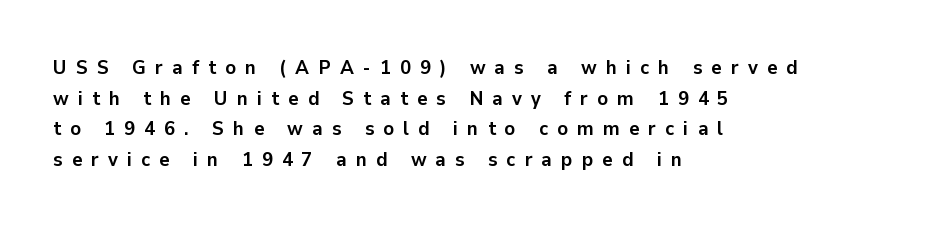
Q: Is the text bold? A: Yes.
Q: Is the text italic (slanted)? A: No, it is upright.
Q: Is the text underlined? A: No.
Q: How is the paragraph aligned? A: Left-aligned.
Q: Is the spacing between letters normal or unusually wide? A: Unusually wide.
Q: Is the spacing between lines tight, normal or loose? A: Normal.
